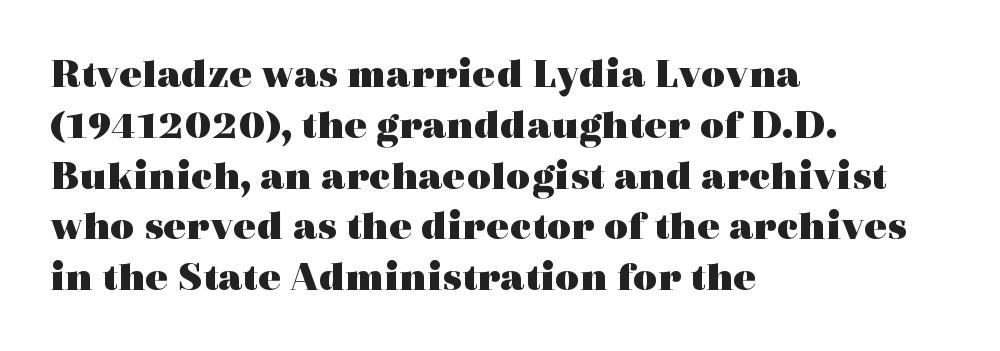
A serif font was chosen for this passage. Character widths vary here, with narrow letters taking less room than wide ones. Posture: upright roman. Standard letterfit; no display-style spreading of the glyphs.
